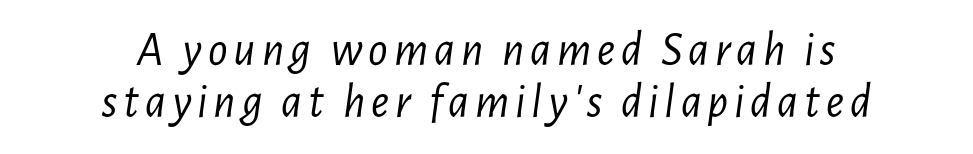
Visually the block forms a symmetrical silhouette, jagged on both flanks. Successive baselines arrive quickly, one right under another. Is the type slanted? Yes — the strokes lean at a clear angle. Summary of weight: not heavy and not bold. Note the varied advance widths — an 'i' is clearly narrower than an 'm'.
